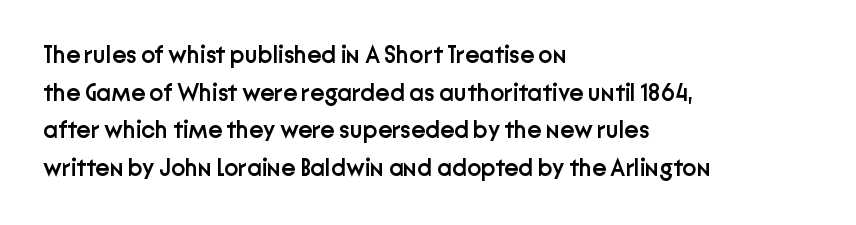
The image shows 24 px text type, upright; set left-aligned, normal line spacing (1.57x), normal letter spacing, not underlined.
